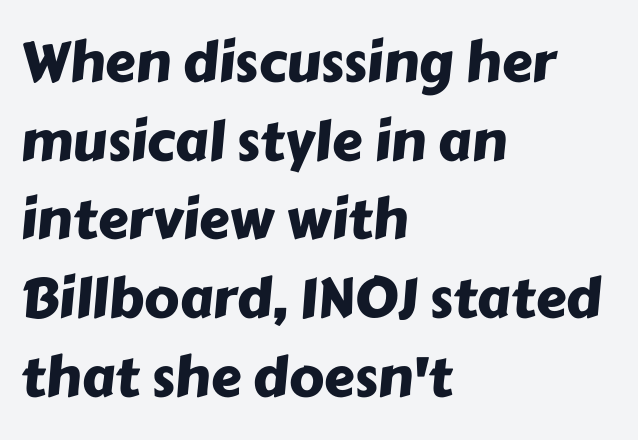
Q: Is the typeface a serif or a sans-serif typeface? A: Sans-serif.
Q: Is the text underlined? A: No.
Q: How is the paragraph aligned? A: Left-aligned.
Q: Is the spacing between letters normal or unusually wide? A: Normal.
Q: Is the spacing between lines tight, normal or loose? A: Normal.
Q: Width (condensed, normal, or wide)? A: Normal.
Q: Stroke contrast? A: Low.
Q: x-height? A: Medium.
Q: Monospaced? A: No.
